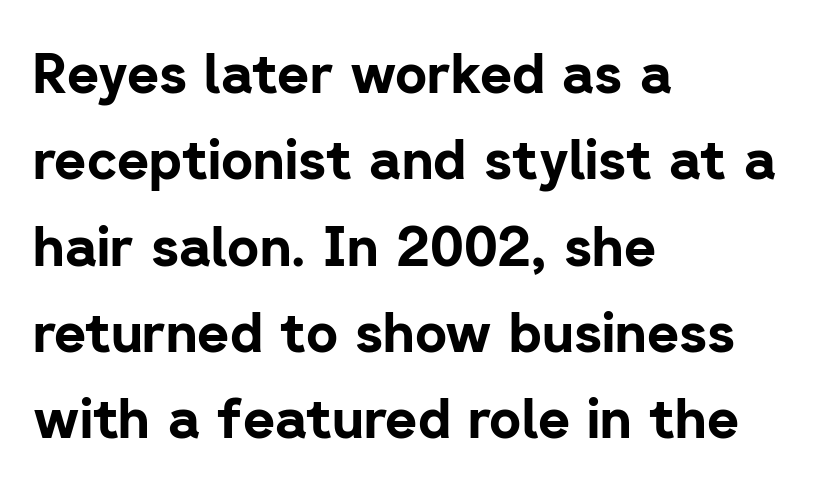
How would I describe the line gaps? Plain and ordinary. Ascenders rise straight up at ninety degrees. Letter spacing: default. On the weight axis this lands at bold, roughly 700. Reading down the block, your eye returns to a fixed left position each line.
